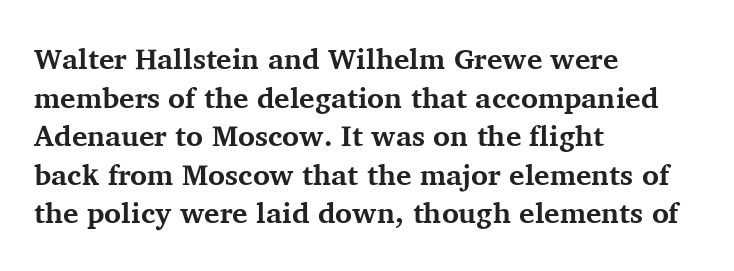
{"serif": "yes", "italic": "no", "bold": "yes", "weight": "bold", "width": "normal", "stroke_contrast": "medium", "x_height": "medium", "monospaced": "no", "underline": "no", "align": "left", "line_spacing": "normal", "line_spacing_ratio": 1.33, "letter_spacing": "normal", "letter_spacing_em": 0.0, "glyph_px": 29}
